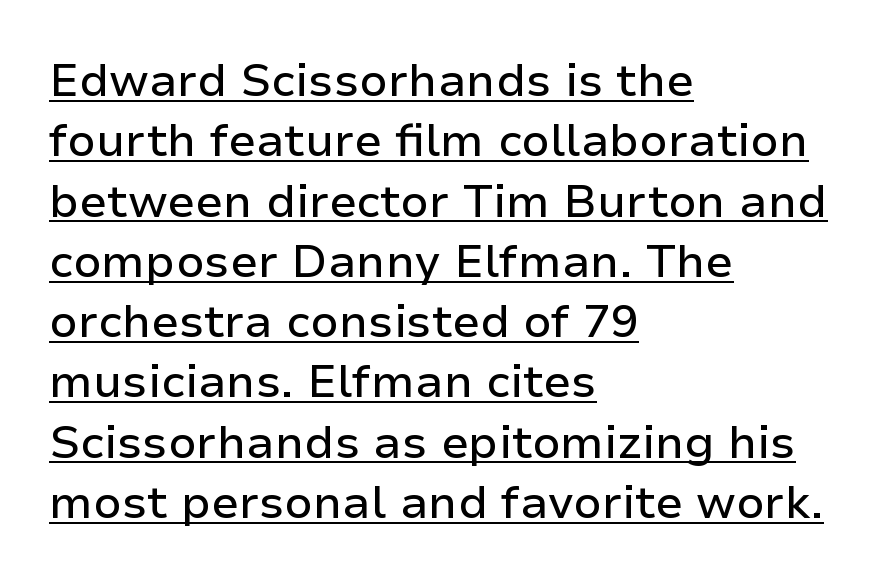
The image shows 46 px sans-serif type, upright; set left-aligned, normal line spacing (1.31x), normal letter spacing, underlined; low stroke contrast and a medium x-height.
